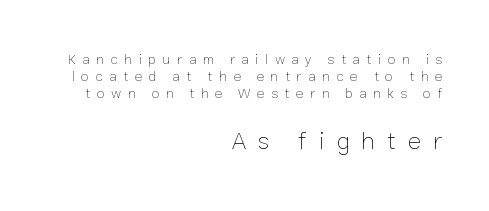
{"italic": "no", "bold": "no", "underline": "no", "align": "right", "line_spacing_ratio": 1.23, "letter_spacing": "wide", "letter_spacing_em": 0.47, "larger_block": "second", "size_ratio": 1.79, "glyph_px": 25}
